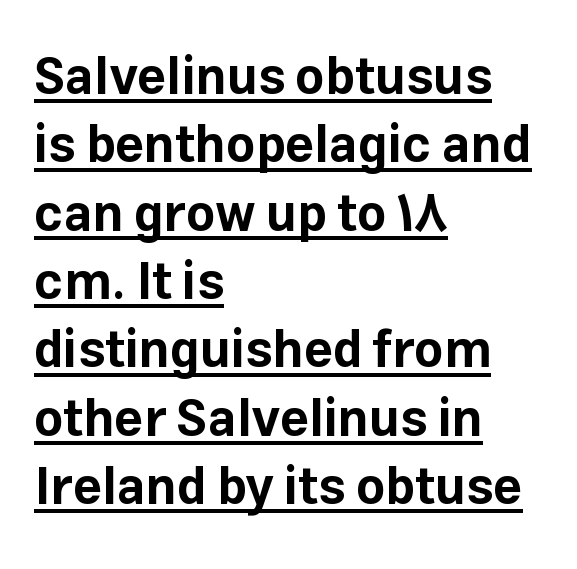
Q: Is the text bold? A: Yes.
Q: Is the text italic (slanted)? A: No, it is upright.
Q: Is the typeface a serif or a sans-serif typeface? A: Sans-serif.
Q: Is the text underlined? A: Yes.
Q: How is the paragraph aligned? A: Left-aligned.
Q: Is the spacing between letters normal or unusually wide? A: Normal.
Q: Is the spacing between lines tight, normal or loose? A: Normal.
Q: Width (condensed, normal, or wide)? A: Normal.
Q: Stroke contrast? A: Low.
Q: x-height? A: Medium.
Q: Monospaced? A: No.
